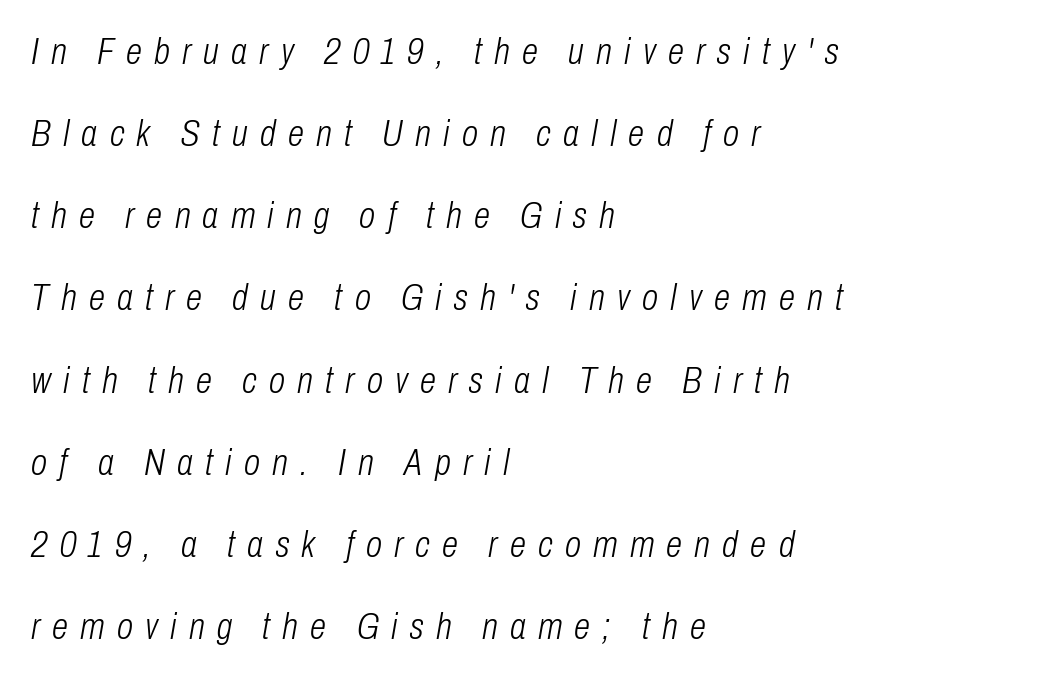
Q: Is the text bold? A: No.
Q: Is the text italic (slanted)? A: Yes, it leans right by about 10 degrees.
Q: Is the text underlined? A: No.
Q: How is the paragraph aligned? A: Left-aligned.
Q: Is the spacing between letters normal or unusually wide? A: Unusually wide.
Q: Is the spacing between lines tight, normal or loose? A: Loose.
Q: Width (condensed, normal, or wide)? A: Condensed.
Q: Stroke contrast? A: Low.
Q: x-height? A: Medium.
Q: Monospaced? A: No.
